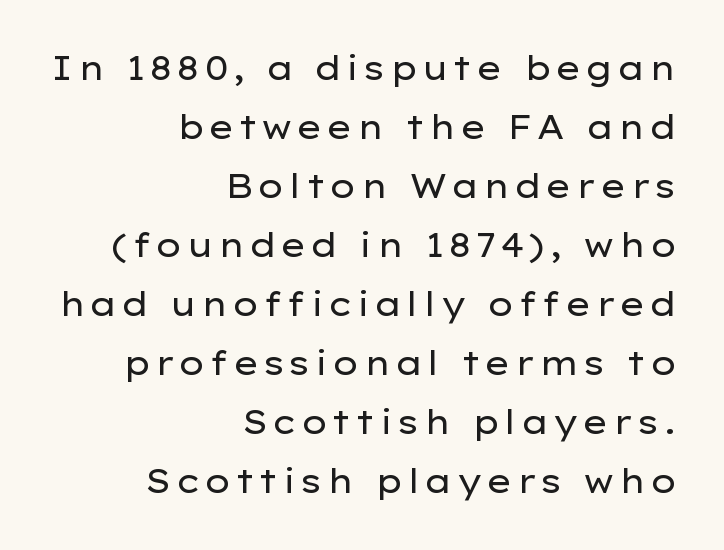
Q: Is the text bold? A: No.
Q: Is the text italic (slanted)? A: No, it is upright.
Q: Is the typeface a serif or a sans-serif typeface? A: Sans-serif.
Q: Is the text underlined? A: No.
Q: How is the paragraph aligned? A: Right-aligned.
Q: Width (condensed, normal, or wide)? A: Wide.
Q: Stroke contrast? A: Low.
Q: x-height? A: Medium.
Q: Monospaced? A: No.
